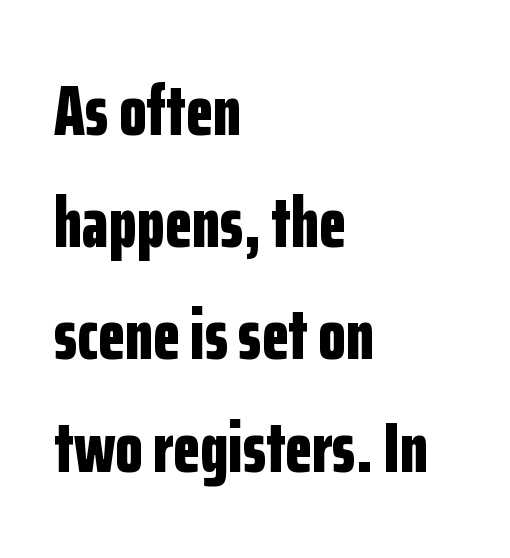
The image shows 71 px bold, condensed sans-serif type, upright; set left-aligned, normal line spacing (1.58x), normal letter spacing, not underlined; low stroke contrast and a medium x-height.
